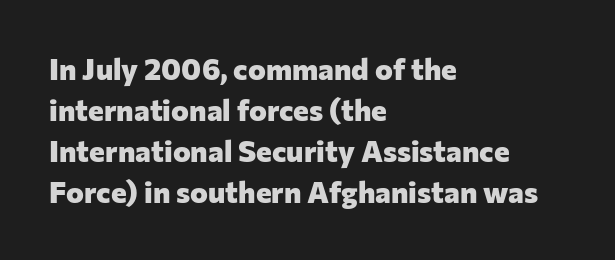
Casual observation: everything's shoved over to the left. The letters advance in unequal steps, a hallmark of proportional type. The axis of the letterforms is exactly vertical. The font family rendered here belongs to the sans-serif group. Spacing between characters is what you'd get straight out of the box.
